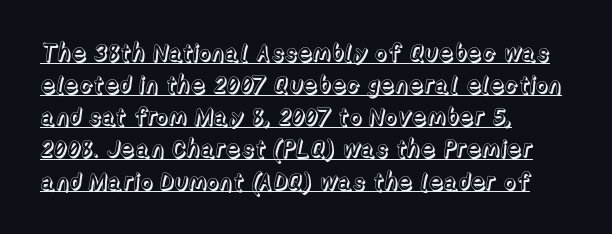
Whoever set this chose a conventional vertical rhythm. Caption: standard tracking, unaltered. Beneath each row of characters lies a ruled line.
